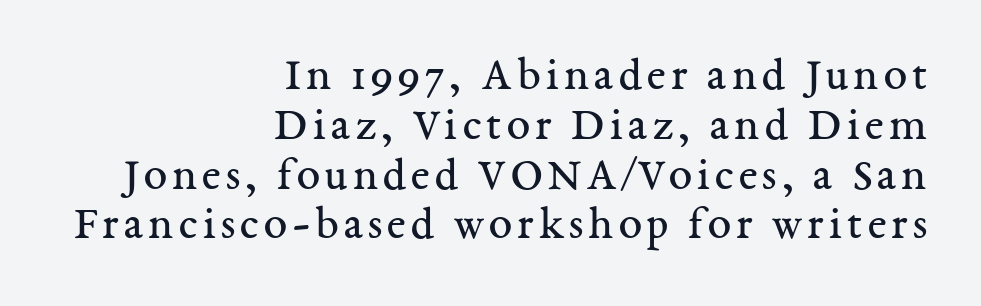
A student would call this right alignment; a typographer would say flush right, rag left. The passage shown is typed in a proportional face where columns would drift. Check under the words: just untouched page. Very little white space separates one row of letters from the next. Heaviness? Minimal to ordinary, like unemphasized prose. The characters display serif detailing at their extremities.
